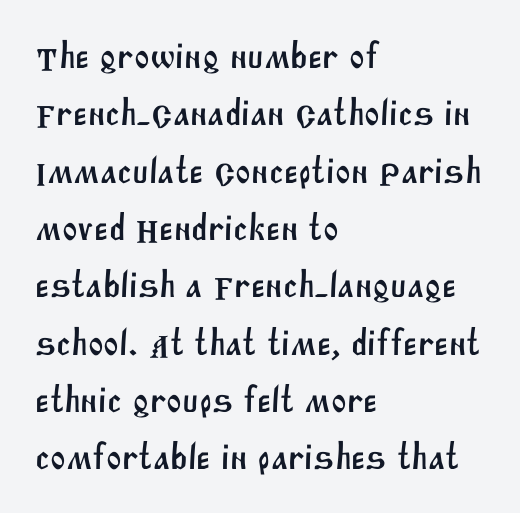
The image shows 37 px sans-serif type; set left-aligned, normal line spacing (1.55x), normal letter spacing, not underlined; medium stroke contrast and a large x-height.
